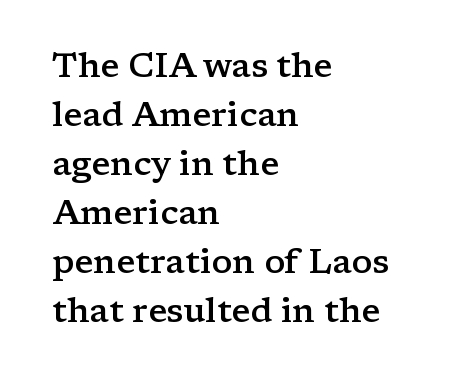
Here the designer chose a conventional face with non-uniform glyph widths. Unlike italic type, these characters show no tilt at all. There is no visible air inserted between adjacent glyphs. The sample has been set in demibold, a notch under bold.
